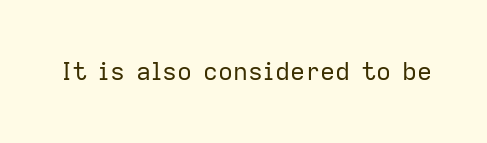
{"italic": "no", "bold": "no", "underline": "no", "letter_spacing": "normal", "letter_spacing_em": 0.0, "glyph_px": 25}
